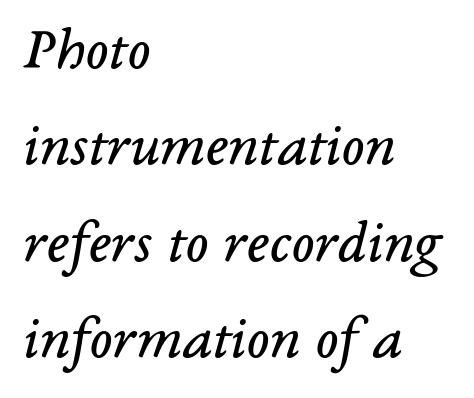
Q: Is the text bold? A: No.
Q: Is the text italic (slanted)? A: Yes, it leans right by about 14 degrees.
Q: Is the typeface a serif or a sans-serif typeface? A: Serif.
Q: Is the text underlined? A: No.
Q: How is the paragraph aligned? A: Left-aligned.
Q: Is the spacing between letters normal or unusually wide? A: Normal.
Q: Is the spacing between lines tight, normal or loose? A: Normal.
Q: Width (condensed, normal, or wide)? A: Normal.
Q: Stroke contrast? A: Low.
Q: x-height? A: Medium.
Q: Monospaced? A: No.
